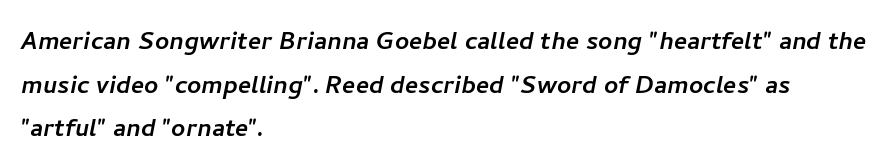
{"serif": "no", "width": "normal", "stroke_contrast": "low", "x_height": "medium", "monospaced": "no", "underline": "no", "align": "left", "line_spacing": "normal", "line_spacing_ratio": 1.41, "letter_spacing": "normal", "letter_spacing_em": 0.0, "glyph_px": 31}
